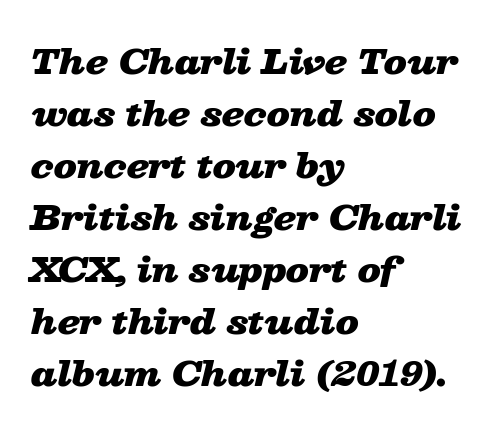
{"italic": "yes", "lean": "right", "slant_degrees": 13, "bold": "yes", "weight": "heavy", "width": "wide", "stroke_contrast": "low", "x_height": "medium", "monospaced": "no", "underline": "no", "align": "left", "line_spacing": "normal", "line_spacing_ratio": 1.53, "letter_spacing": "normal", "letter_spacing_em": 0.0, "glyph_px": 34}
